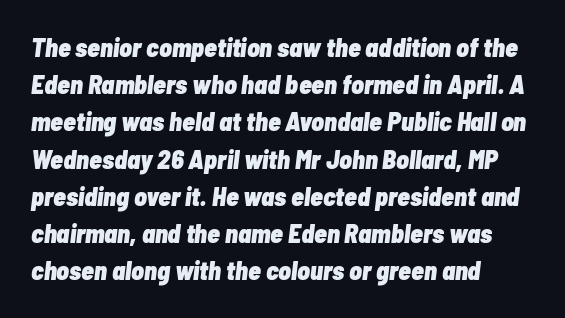
The image shows 26 px bold type, italic (leaning right); set left-aligned, normal line spacing (1.43x), normal letter spacing, not underlined.
